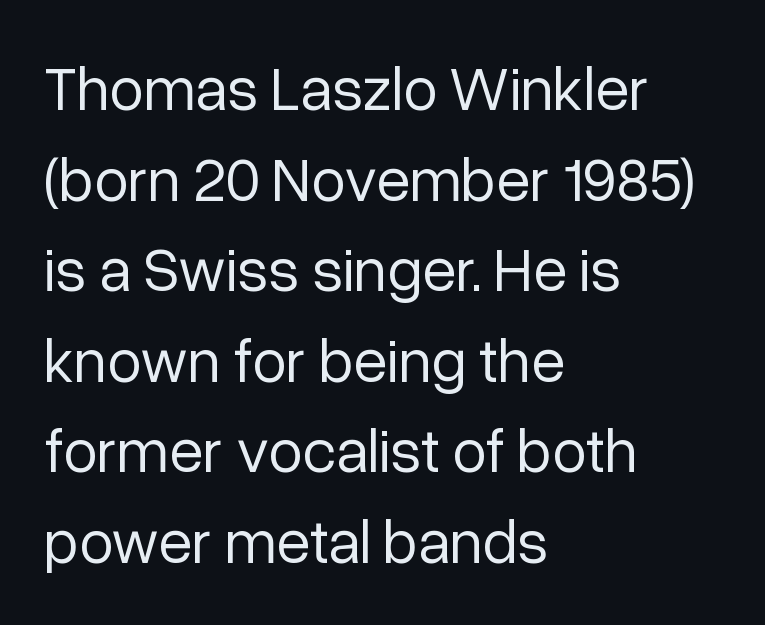
The font sits on the lighter half of the weight spectrum, regular included. Classification — sans serif. Each line starts at the same left margin while the right side varies. Spacing between characters is what you'd get straight out of the box. Is this a fixed-width face? No — the glyphs have proportional, varying widths.
